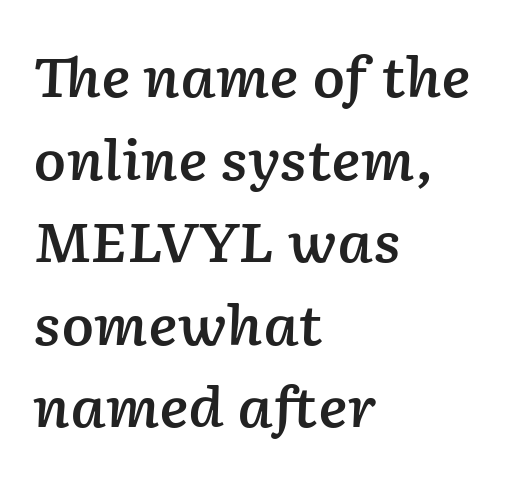
The image shows 54 px semibold type, italic (leaning right); set left-aligned, normal line spacing (1.53x), normal letter spacing, not underlined; low stroke contrast and a medium x-height.
